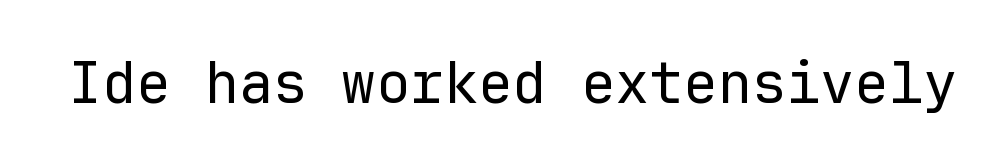
The image shows 57 px regular-weight sans-serif type, upright, monospaced; set normal letter spacing, not underlined; low stroke contrast and a medium x-height.
